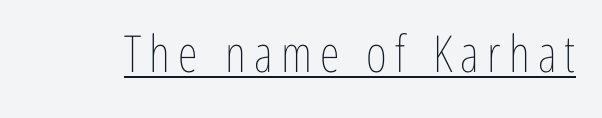
No italicization has been applied; the sample stays upright. Underline: present. Is the type heavy? It reads as light-to-regular instead. A typesetter would call this proportional, since set widths differ per character.
